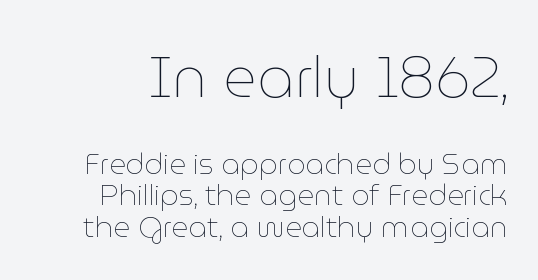
Q: Is the text bold? A: No.
Q: Is the text italic (slanted)? A: No, it is upright.
Q: Is the text underlined? A: No.
Q: Is the spacing between letters normal or unusually wide? A: Normal.
Q: Is the spacing between lines tight, normal or loose? A: Tight.
Q: Which block of text is set in a larger size, the first (top) or the second (bottom)? A: The first (top) one.
Q: Width (condensed, normal, or wide)? A: Normal.
Q: Stroke contrast? A: Low.
Q: x-height? A: Medium.
Q: Monospaced? A: No.
